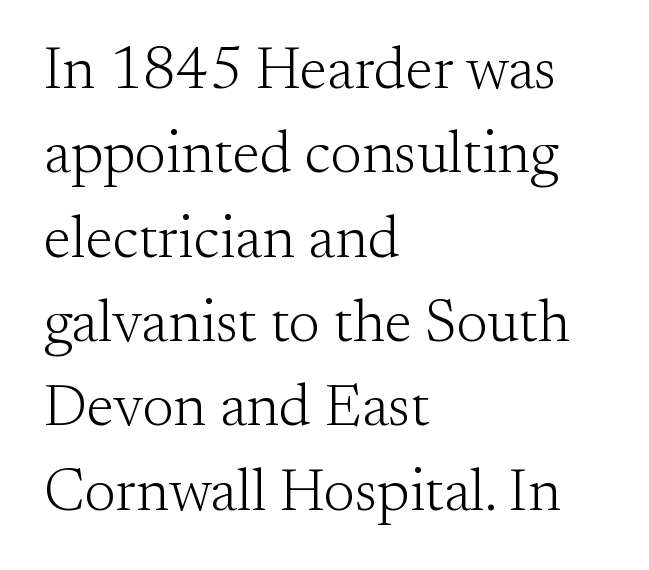
The typeface chosen for these lines features serifs. When letters stand straight like this, we call the style roman or upright. Summary of weight: not heavy and not bold. This sample uses plain, unmodified letter spacing. Each letter keeps its own natural width here, so spacing adapts to shape.
